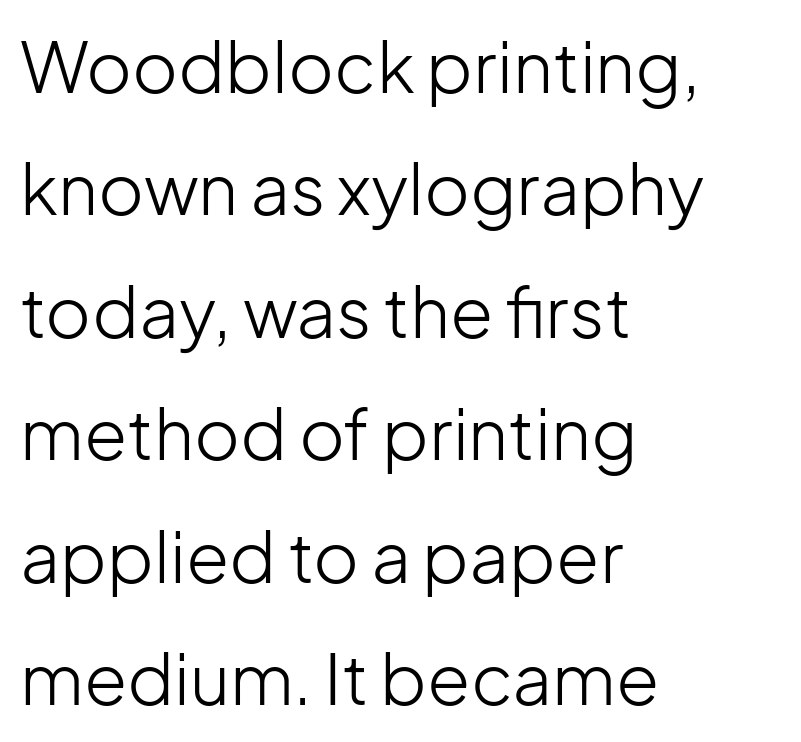
The image shows 70 px light sans-serif type, upright; set left-aligned, line spacing 1.75x, normal letter spacing, not underlined; low stroke contrast and a medium x-height.
